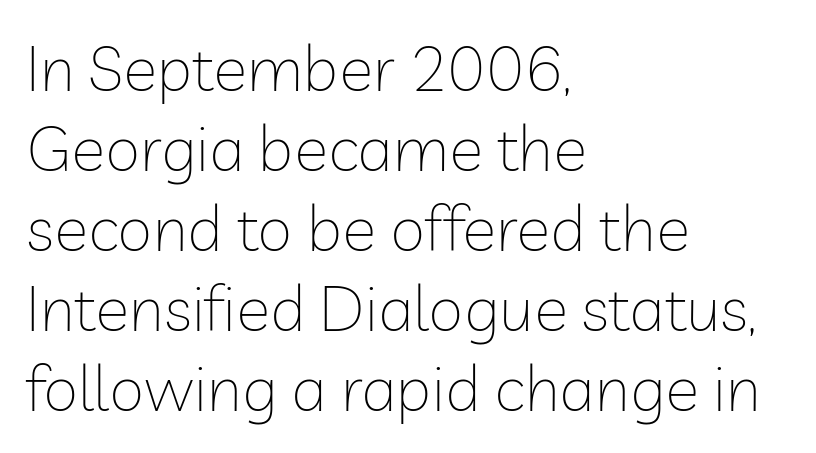
Students, note that the glyphs here touch the page at normal intervals. Counters stay open thanks to moderate or lighter strokes. Interline gaps are of average width in this sample. Grotesque or geometric, the face here clearly has no serifs. All the whitespace from short lines collects on the right.
